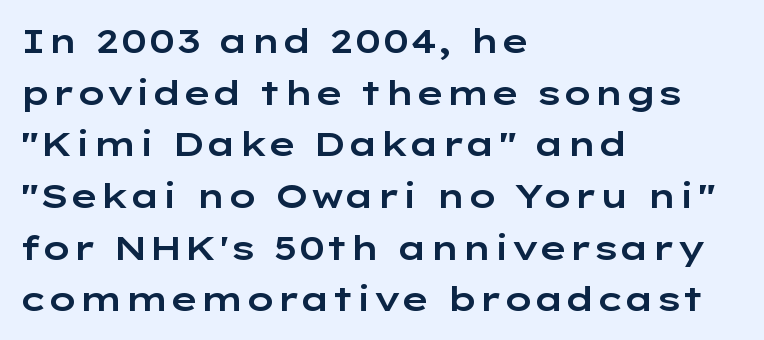
{"serif": "no", "italic": "no", "width": "wide", "stroke_contrast": "low", "x_height": "medium", "monospaced": "no", "underline": "no", "align": "left", "line_spacing": "normal", "line_spacing_ratio": 1.52, "letter_spacing": "normal", "letter_spacing_em": 0.0, "glyph_px": 34}
